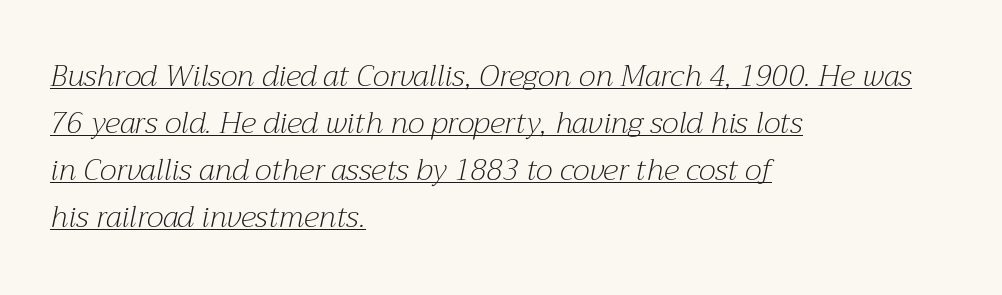
The image shows 30 px light serif type, italic (leaning right); set left-aligned, normal line spacing (1.57x), normal letter spacing, underlined; medium stroke contrast and a medium x-height.
